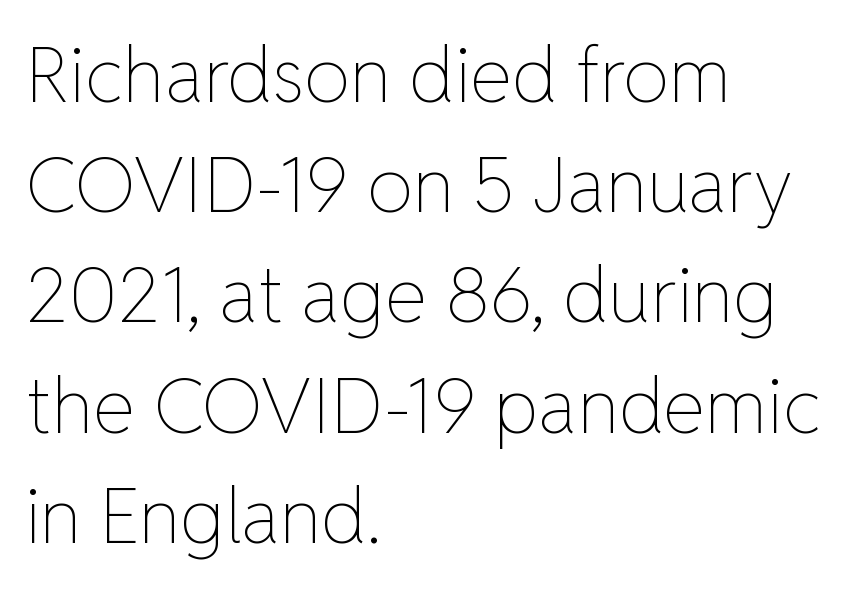
The rendering uses natural spacing where letterforms have individual widths. The foot of each line stays bare and open. Designer's note — italics off, roman on. Words appear dense and cohesive because spacing is normal.
